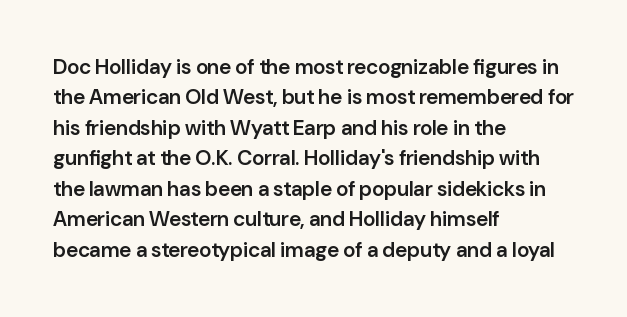
{"italic": "no", "bold": "semi", "underline": "no", "align": "left", "line_spacing": "normal", "line_spacing_ratio": 1.45, "letter_spacing": "normal", "letter_spacing_em": 0.0, "glyph_px": 21}
